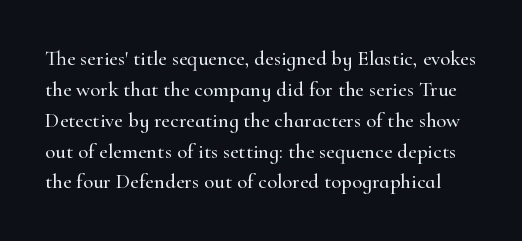
{"italic": "no", "underline": "no", "line_spacing": "normal", "line_spacing_ratio": 1.47, "letter_spacing": "normal", "letter_spacing_em": 0.0, "glyph_px": 21}
